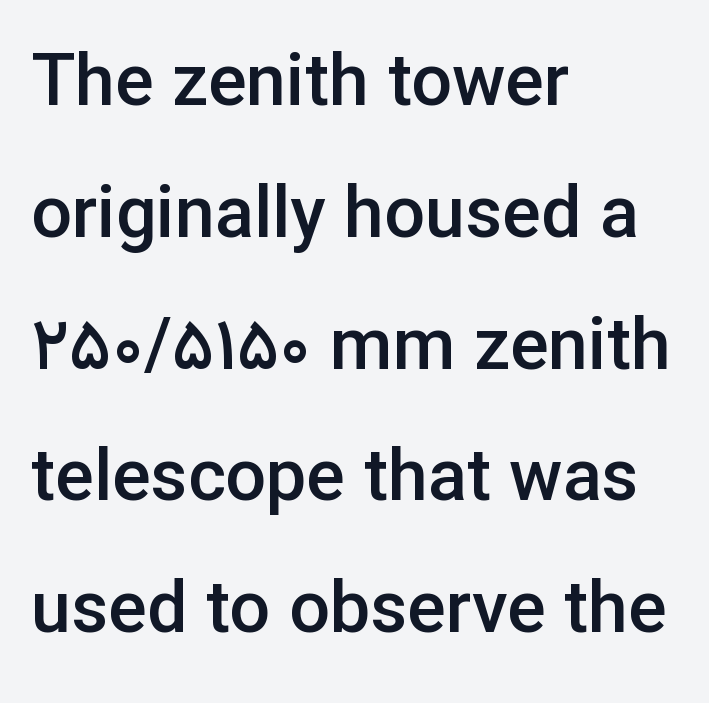
{"serif": "no", "italic": "no", "bold": "semi", "weight": "semibold", "width": "normal", "stroke_contrast": "low", "x_height": "medium", "monospaced": "no", "underline": "no", "align": "left", "line_spacing_ratio": 1.83, "letter_spacing": "normal", "letter_spacing_em": 0.0, "glyph_px": 72}
